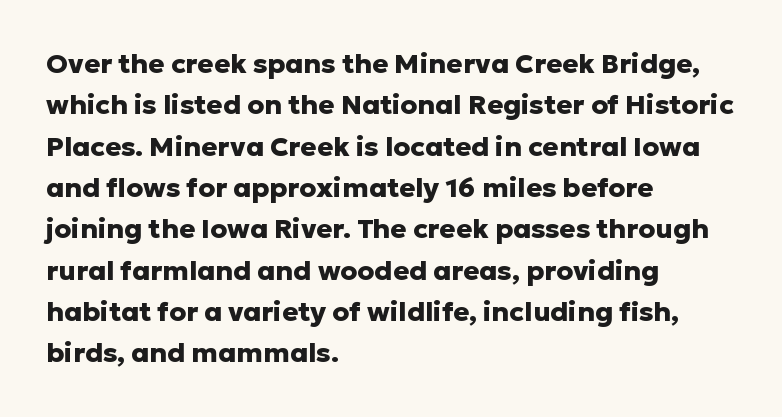
This block has exactly the height ordinary leading produces. The letterforms sit shoulder to shoulder at normal distance. On the weight axis this lands at bold, roughly 700. Line beginnings align vertically; line endings do not. A roman cut, with each character standing at attention.
